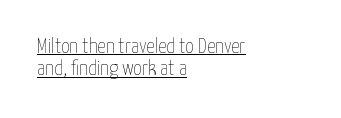
{"italic": "no", "bold": "no", "underline": "yes", "align": "left", "line_spacing": "tight", "line_spacing_ratio": 1.07, "letter_spacing": "normal", "letter_spacing_em": 0.0, "glyph_px": 21}
